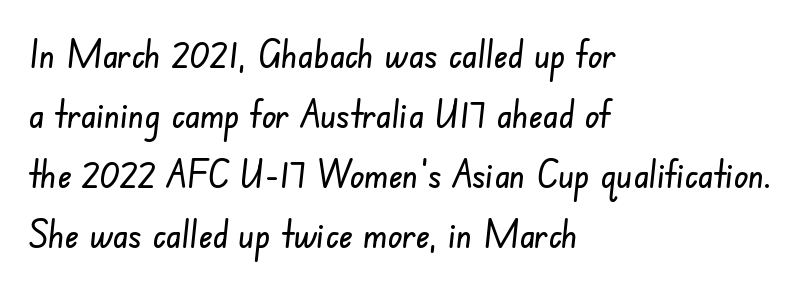
{"serif": "no", "width": "condensed", "stroke_contrast": "low", "x_height": "small", "monospaced": "no", "underline": "no", "align": "left", "line_spacing": "normal", "line_spacing_ratio": 1.58, "letter_spacing": "normal", "letter_spacing_em": 0.0, "glyph_px": 38}
